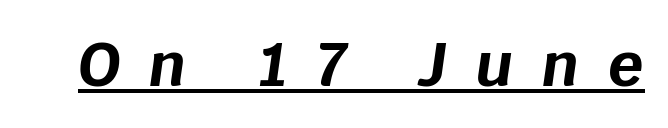
Q: Is the text bold? A: Yes.
Q: Is the text italic (slanted)? A: Yes, it leans right by about 8 degrees.
Q: Is the text underlined? A: Yes.
Q: Is the spacing between letters normal or unusually wide? A: Unusually wide.
Q: Width (condensed, normal, or wide)? A: Normal.
Q: Stroke contrast? A: Low.
Q: x-height? A: Large.
Q: Monospaced? A: No.
